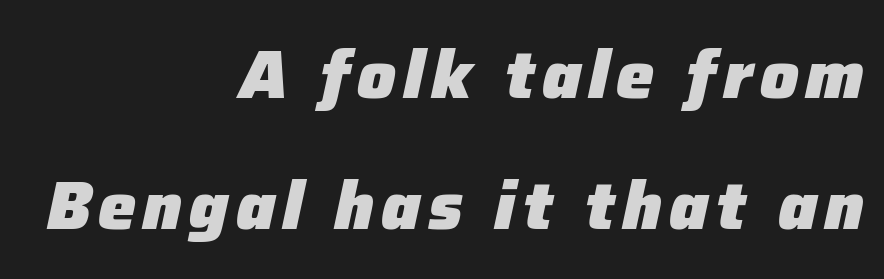
Q: Is the text bold? A: Yes.
Q: Is the text italic (slanted)? A: Yes, it leans right by about 12 degrees.
Q: Is the text underlined? A: No.
Q: How is the paragraph aligned? A: Right-aligned.
Q: Is the spacing between lines tight, normal or loose? A: Loose.
Q: Width (condensed, normal, or wide)? A: Normal.
Q: Stroke contrast? A: Low.
Q: x-height? A: Medium.
Q: Monospaced? A: No.
